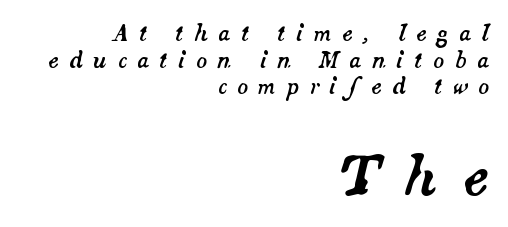
{"italic": "yes", "lean": "right", "slant_degrees": 14, "width": "normal", "stroke_contrast": "medium", "x_height": "small", "monospaced": "no", "underline": "no", "align": "right", "line_spacing_ratio": 1.21, "letter_spacing": "wide", "letter_spacing_em": 0.47, "larger_block": "second", "size_ratio": 2.45, "glyph_px": 54}
